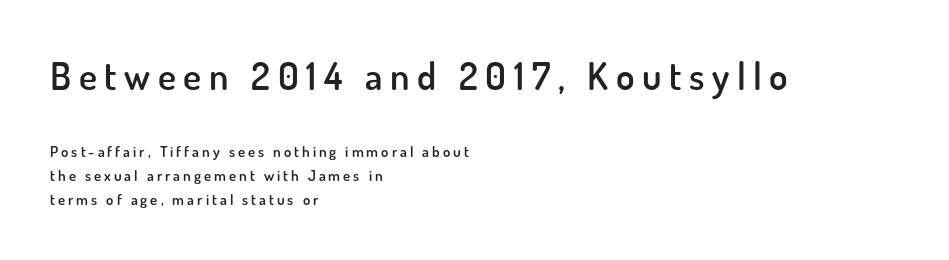
{"serif": "no", "italic": "no", "bold": "semi", "weight": "semibold", "width": "normal", "stroke_contrast": "low", "x_height": "small", "monospaced": "no", "underline": "no", "align": "left", "line_spacing": "normal", "line_spacing_ratio": 1.6, "letter_spacing": "wide", "letter_spacing_em": 0.2, "larger_block": "first", "size_ratio": 2.53, "glyph_px": 38}
